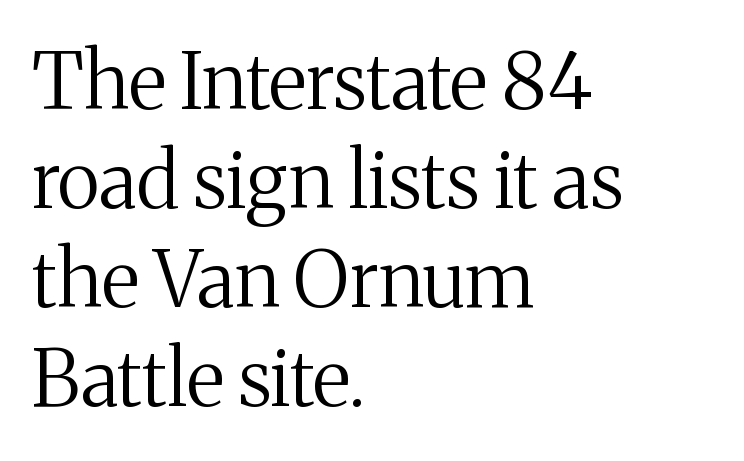
The typeface has the unassuming heft of standard copy or less. In terms of leading, this rendering sits right in the middle. The letters advance in unequal steps, a hallmark of proportional type. Look at the bottom of the vertical strokes: they flare into serifs here. Just letters on the line, the space beneath them empty. Vertical strokes here are truly vertical.
